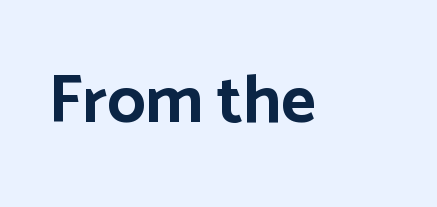
The image shows 67 px bold sans-serif type, upright; set normal letter spacing, not underlined; low stroke contrast and a medium x-height.
